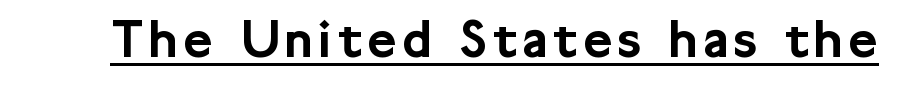
The image shows 56 px sans-serif type, upright; set underlined; low stroke contrast and a medium x-height.
